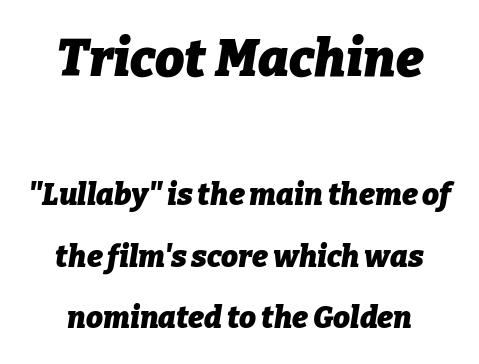
Q: Is the text bold? A: Yes.
Q: Is the text italic (slanted)? A: Yes, it leans right by about 9 degrees.
Q: Is the text underlined? A: No.
Q: Is the spacing between letters normal or unusually wide? A: Normal.
Q: Is the spacing between lines tight, normal or loose? A: Loose.
Q: Which block of text is set in a larger size, the first (top) or the second (bottom)? A: The first (top) one.
Q: Width (condensed, normal, or wide)? A: Normal.
Q: Stroke contrast? A: Low.
Q: x-height? A: Medium.
Q: Monospaced? A: No.
